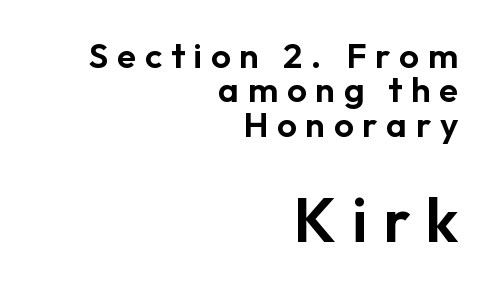
The image shows 62 px sans-serif type, upright; set right-aligned, tight line spacing (0.98x), unusually wide letter spacing (+0.25 em), not underlined; the second (bottom) block is 1.77x larger; low stroke contrast and a medium x-height.
